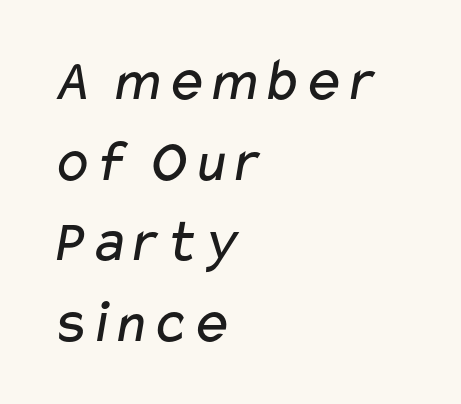
{"serif": "no", "bold": "no", "weight": "regular", "width": "wide", "stroke_contrast": "low", "x_height": "medium", "monospaced": "no", "underline": "no", "align": "left", "line_spacing": "normal", "line_spacing_ratio": 1.32, "letter_spacing": "normal", "letter_spacing_em": 0.0, "glyph_px": 61}
